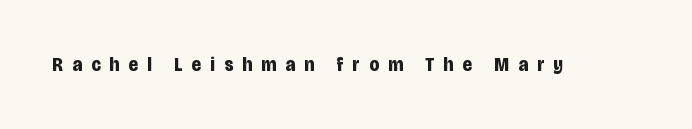
{"italic": "no", "bold": "yes", "underline": "no", "letter_spacing": "wide", "letter_spacing_em": 0.47, "glyph_px": 20}
